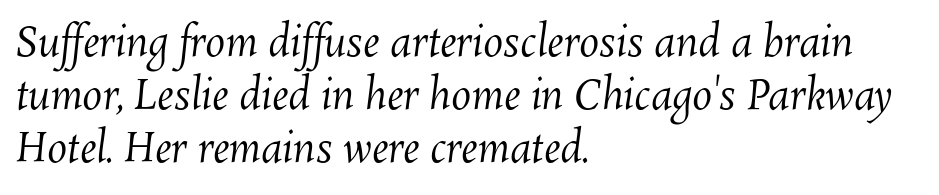
Q: Is the text bold? A: No.
Q: Is the text underlined? A: No.
Q: How is the paragraph aligned? A: Left-aligned.
Q: Is the spacing between letters normal or unusually wide? A: Normal.
Q: Is the spacing between lines tight, normal or loose? A: Normal.
Q: Width (condensed, normal, or wide)? A: Normal.
Q: Stroke contrast? A: Medium.
Q: x-height? A: Medium.
Q: Monospaced? A: No.
